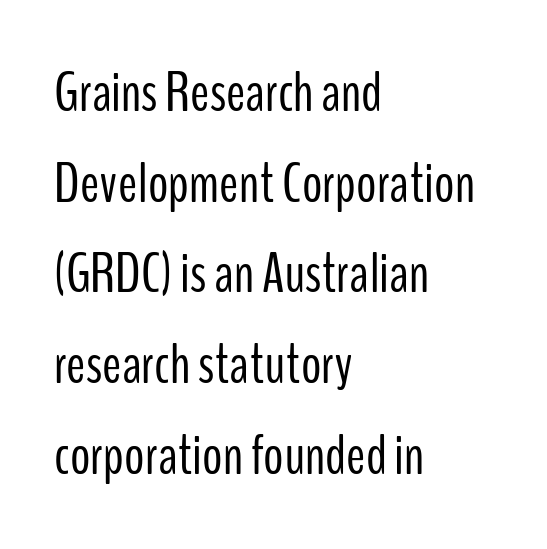
The image shows 57 px light, condensed sans-serif type, upright; set left-aligned, normal line spacing (1.59x), normal letter spacing, not underlined; low stroke contrast and a medium x-height.
